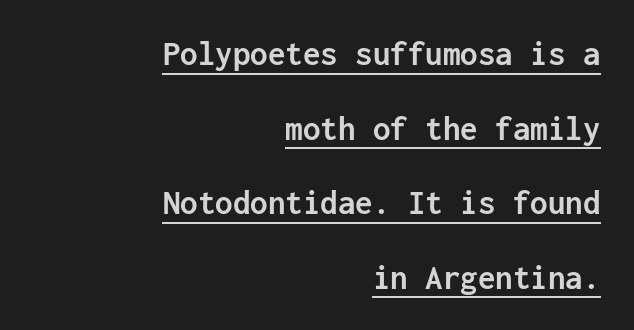
Pretty heavy lettering here — definitely bold. Vertical spacing — loose. In terms of letterform style, serifs are entirely absent. Horizontal alignment here is rightward, an uncommon choice for prose. Letter spacing: default. Fixed-width glyphs throughout — classic coding-font behaviour.
